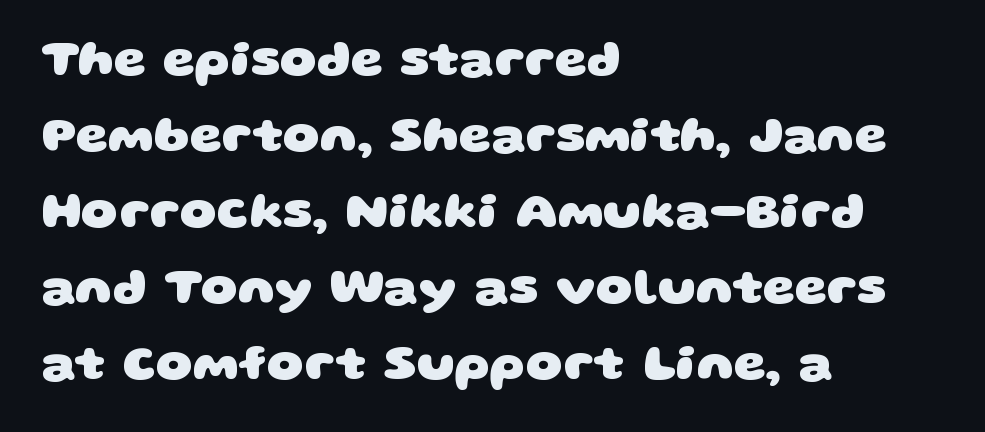
Q: Is the text bold? A: Yes.
Q: Is the typeface a serif or a sans-serif typeface? A: Sans-serif.
Q: Is the text underlined? A: No.
Q: How is the paragraph aligned? A: Left-aligned.
Q: Is the spacing between letters normal or unusually wide? A: Normal.
Q: Is the spacing between lines tight, normal or loose? A: Normal.
Q: Width (condensed, normal, or wide)? A: Wide.
Q: Stroke contrast? A: Low.
Q: x-height? A: Large.
Q: Monospaced? A: No.
